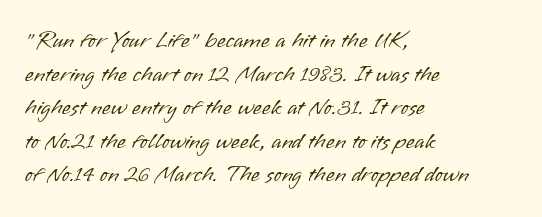
The image shows 23 px text type; set left-aligned, normal line spacing (1.46x), normal letter spacing, not underlined.
